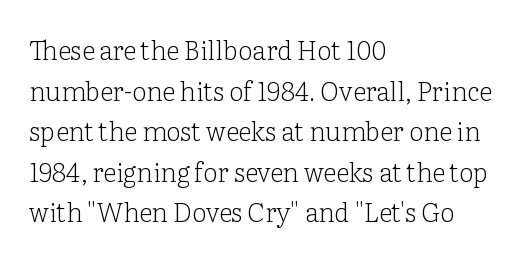
Q: Is the text bold? A: No.
Q: Is the text italic (slanted)? A: No, it is upright.
Q: Is the text underlined? A: No.
Q: How is the paragraph aligned? A: Left-aligned.
Q: Is the spacing between letters normal or unusually wide? A: Normal.
Q: Is the spacing between lines tight, normal or loose? A: Normal.
